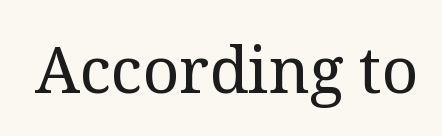
Rule under the text: the space is simply empty. Serif or sans? Serif — the stroke terminals have little feet. Note the varied advance widths — an 'i' is clearly narrower than an 'm'. Stems and bowls with no extra thickness — not bold.
